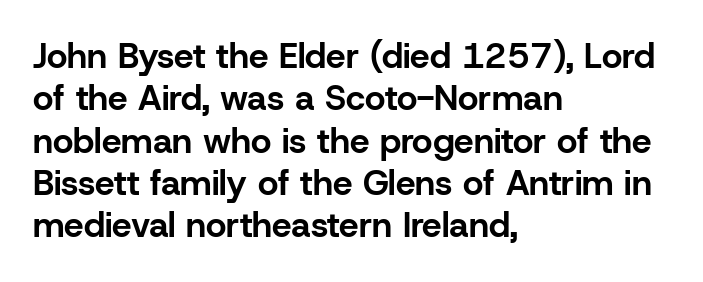
The ragged edge is on the right, which tells us the setting is flush left. In terms of letterform style, serifs are entirely absent. On the weight axis this lands at bold, roughly 700. Ordinary non-slanted type is in use. You could not count columns in this text — the font is proportionally spaced. Glyph-to-glyph distance matches everyday printed text.
